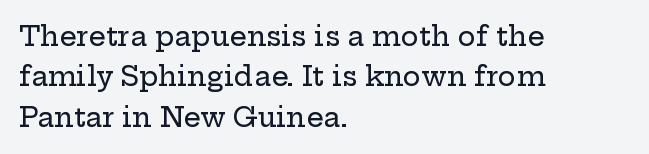
The image shows 27 px text type, upright; set left-aligned, normal line spacing (1.5x), normal letter spacing, not underlined.
